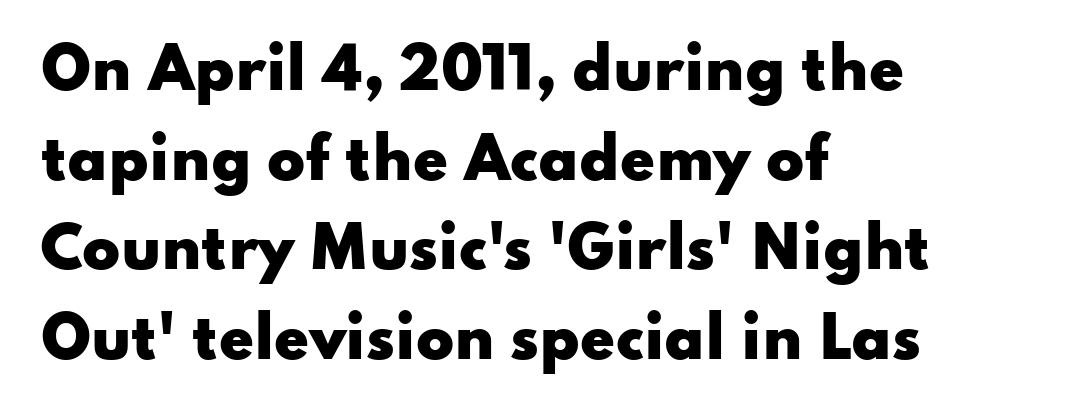
The image shows 56 px heavy, wide sans-serif type, upright; set left-aligned, normal line spacing (1.6x), normal letter spacing, not underlined; low stroke contrast and a small x-height.
